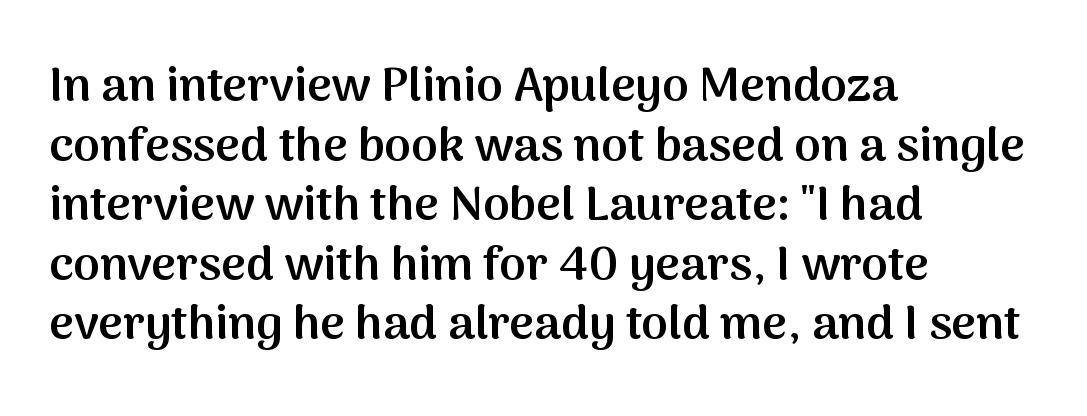
The lines are quadded left. No word sits above an underline. These words are printed semibold, heavier than regular yet not bold. Note: no serifs on the glyphs.
